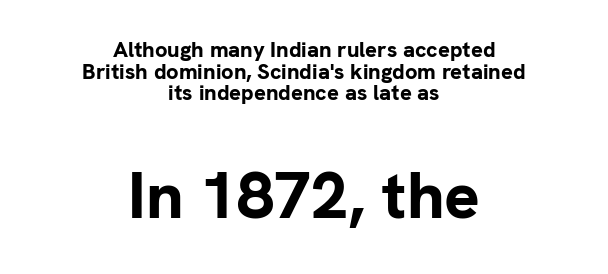
The face used here is proportionally spaced, like ordinary book or web type. Short note: letters normally spaced. Check the space under the baseline: it is left empty. The line-height multiplier appears low, near solid setting. Whoever set this made the second block the dominant, larger element.
